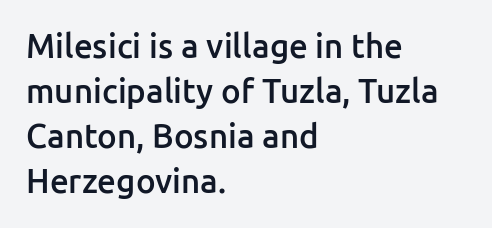
Q: Is the text bold? A: Semi-bold.
Q: Is the text italic (slanted)? A: No, it is upright.
Q: Is the typeface a serif or a sans-serif typeface? A: Sans-serif.
Q: Is the text underlined? A: No.
Q: How is the paragraph aligned? A: Left-aligned.
Q: Is the spacing between letters normal or unusually wide? A: Normal.
Q: Is the spacing between lines tight, normal or loose? A: Normal.
Q: Width (condensed, normal, or wide)? A: Normal.
Q: Stroke contrast? A: Low.
Q: x-height? A: Medium.
Q: Monospaced? A: No.
